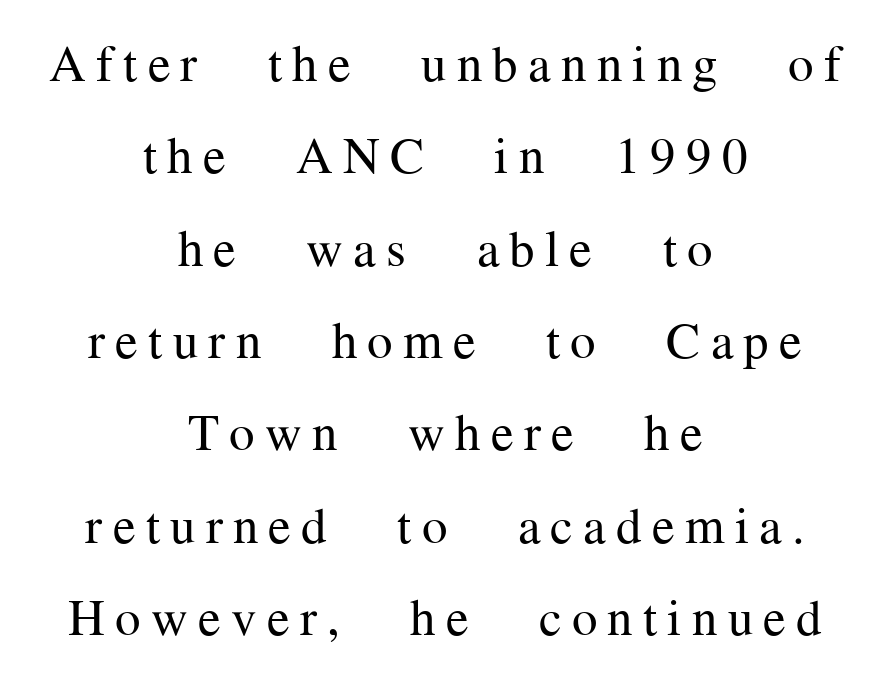
Q: Is the text bold? A: No.
Q: Is the text italic (slanted)? A: No, it is upright.
Q: Is the typeface a serif or a sans-serif typeface? A: Serif.
Q: Is the text underlined? A: No.
Q: How is the paragraph aligned? A: Centered.
Q: Is the spacing between letters normal or unusually wide? A: Unusually wide.
Q: Width (condensed, normal, or wide)? A: Normal.
Q: Stroke contrast? A: Medium.
Q: x-height? A: Medium.
Q: Monospaced? A: No.
